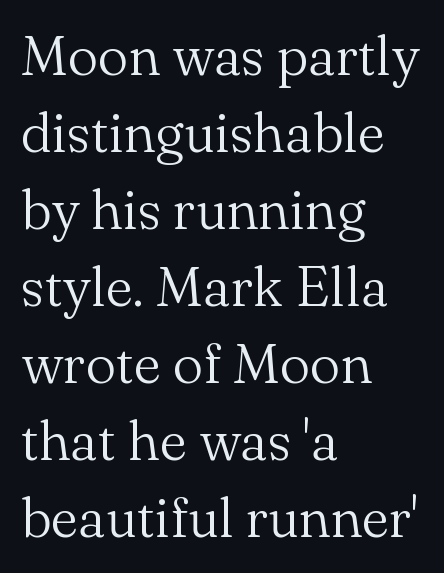
Q: Is the text bold? A: No.
Q: Is the text italic (slanted)? A: No, it is upright.
Q: Is the typeface a serif or a sans-serif typeface? A: Serif.
Q: Is the text underlined? A: No.
Q: How is the paragraph aligned? A: Left-aligned.
Q: Is the spacing between letters normal or unusually wide? A: Normal.
Q: Is the spacing between lines tight, normal or loose? A: Normal.
Q: Width (condensed, normal, or wide)? A: Normal.
Q: Stroke contrast? A: Medium.
Q: x-height? A: Small.
Q: Monospaced? A: No.
